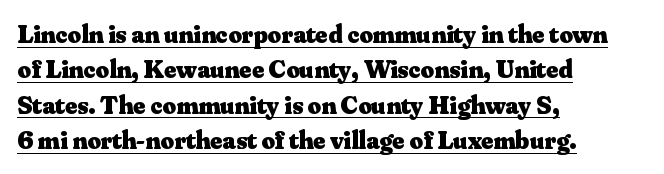
Q: Is the text bold? A: Yes.
Q: Is the text italic (slanted)? A: No, it is upright.
Q: Is the text underlined? A: Yes.
Q: How is the paragraph aligned? A: Left-aligned.
Q: Is the spacing between letters normal or unusually wide? A: Normal.
Q: Is the spacing between lines tight, normal or loose? A: Normal.
